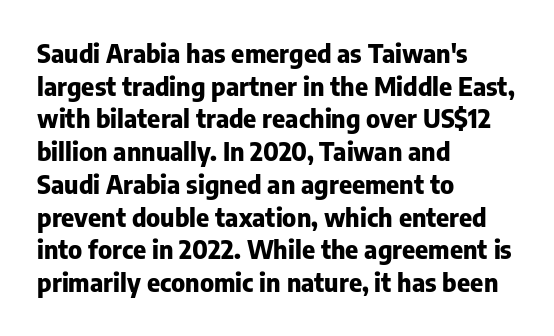
{"italic": "no", "bold": "yes", "underline": "no", "align": "left", "line_spacing": "normal", "line_spacing_ratio": 1.31, "letter_spacing": "normal", "letter_spacing_em": 0.0, "glyph_px": 25}
